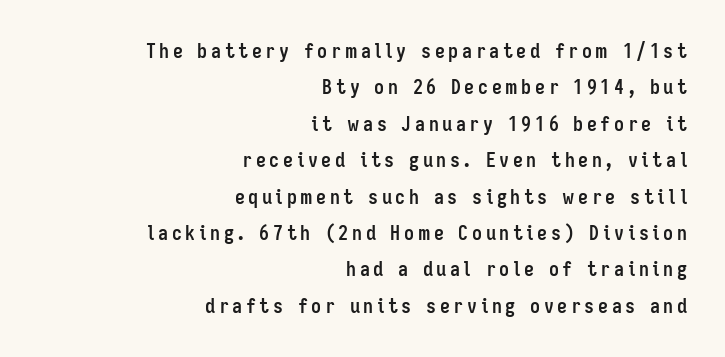
{"italic": "no", "bold": "yes", "underline": "no", "align": "right", "line_spacing_ratio": 1.82, "glyph_px": 20}
